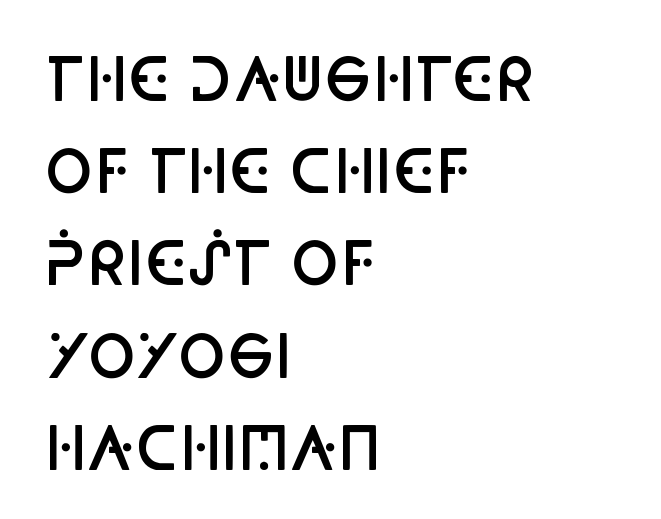
The tracking reads as untouched default to a designer's eye. Only glyphs here, with clear space below each row. Is this a fixed-width face? No — the glyphs have proportional, varying widths. Baseline-to-baseline distance is the conventional proportion of letter height. The text was rendered using a sans face with plain stroke endings.
